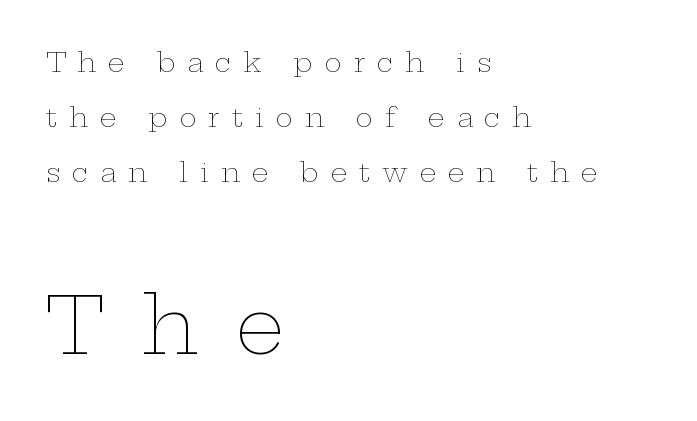
If you drew a line through each stem, it would be perfectly vertical. Visually, the bottom section dominates because its glyphs are scaled up. Looks like regular typesetting: each glyph gets only the width it needs. The glyphs are unaccompanied by any horizontal stroke below them. Compared with typical paragraphs, the rows here are farther apart.
